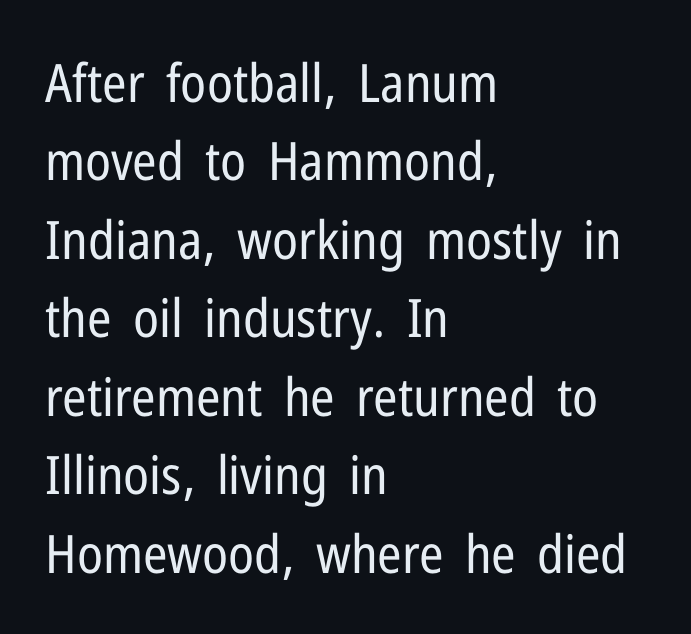
Q: Is the text bold? A: No.
Q: Is the text italic (slanted)? A: No, it is upright.
Q: Is the typeface a serif or a sans-serif typeface? A: Sans-serif.
Q: Is the text underlined? A: No.
Q: How is the paragraph aligned? A: Left-aligned.
Q: Is the spacing between letters normal or unusually wide? A: Normal.
Q: Is the spacing between lines tight, normal or loose? A: Normal.
Q: Width (condensed, normal, or wide)? A: Condensed.
Q: Stroke contrast? A: Low.
Q: x-height? A: Medium.
Q: Monospaced? A: No.
